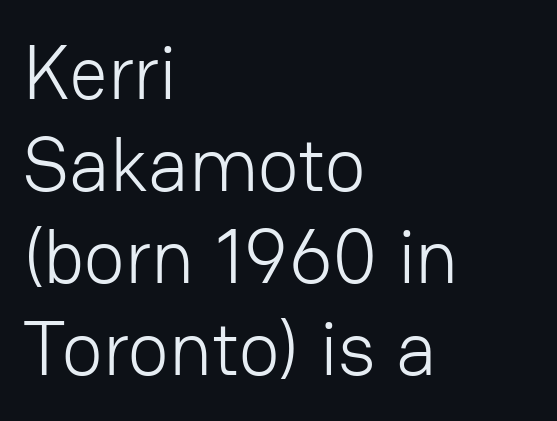
The image shows 76 px light sans-serif type, upright; set left-aligned, line spacing 1.21x, normal letter spacing, not underlined; low stroke contrast and a medium x-height.
